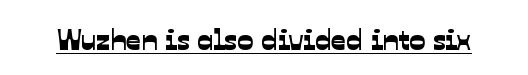
Q: Is the typeface a serif or a sans-serif typeface? A: Sans-serif.
Q: Is the text underlined? A: Yes.
Q: Is the spacing between letters normal or unusually wide? A: Normal.
Q: Width (condensed, normal, or wide)? A: Normal.
Q: Stroke contrast? A: Low.
Q: x-height? A: Medium.
Q: Monospaced? A: No.
